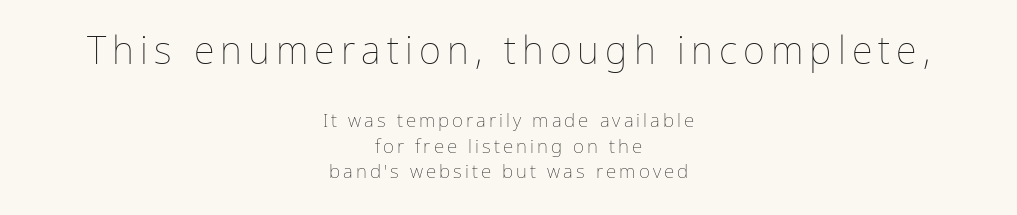
If you measured baseline to baseline, you'd find a middling distance. Designer's note — italics off, roman on. The strip under each line holds only bare page. Leftover space on each line is divided equally before and after the words.
